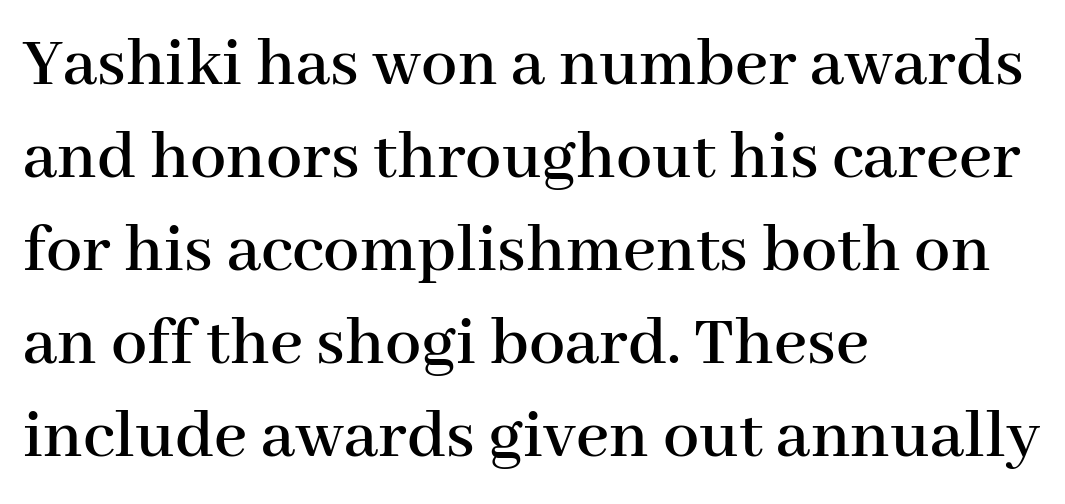
{"serif": "yes", "italic": "no", "width": "normal", "stroke_contrast": "high", "x_height": "medium", "monospaced": "no", "underline": "no", "align": "left", "line_spacing": "normal", "line_spacing_ratio": 1.29, "letter_spacing": "normal", "letter_spacing_em": 0.0, "glyph_px": 72}
